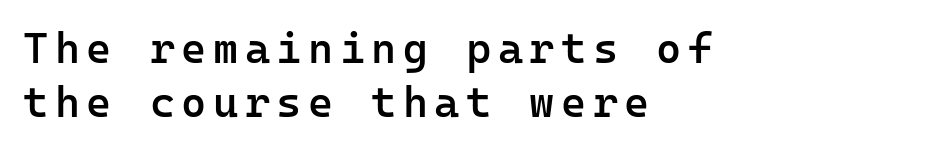
Monospaced: the letters line up in strict vertical columns. Does the leading feel generous? No, just average. The text was rendered using a sans face with plain stroke endings. Strokes here are thickened, but only to semibold level. Quick note: underline off. Italic? Not at all — the glyphs are vertical.
